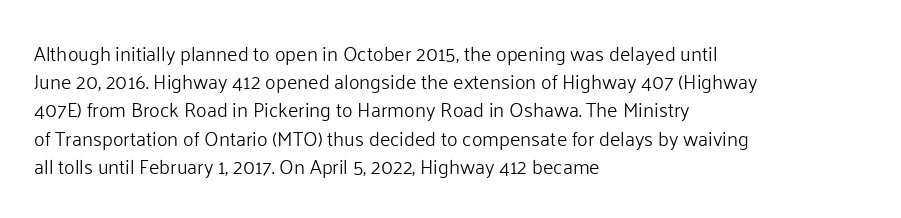
Q: Is the text bold? A: No.
Q: Is the text italic (slanted)? A: No, it is upright.
Q: Is the text underlined? A: No.
Q: How is the paragraph aligned? A: Left-aligned.
Q: Is the spacing between letters normal or unusually wide? A: Normal.
Q: Is the spacing between lines tight, normal or loose? A: Normal.
